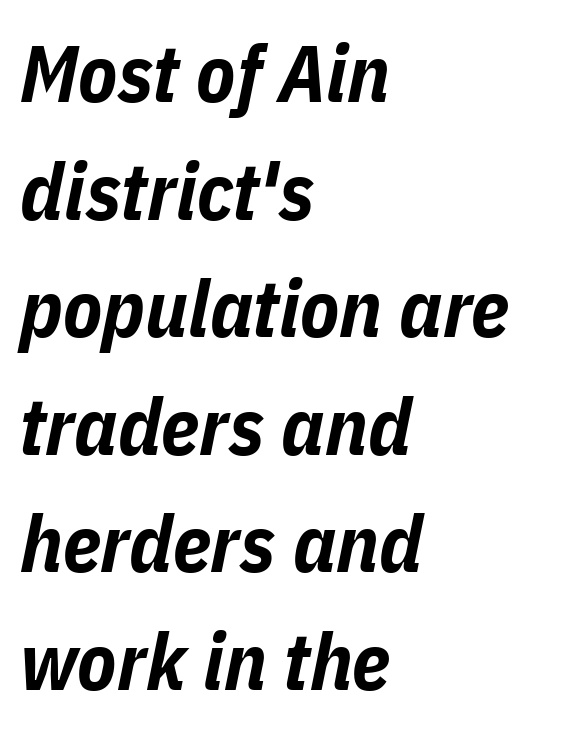
{"italic": "yes", "lean": "right", "slant_degrees": 11, "bold": "yes", "weight": "bold", "width": "condensed", "stroke_contrast": "low", "x_height": "medium", "monospaced": "no", "underline": "no", "align": "left", "line_spacing": "normal", "line_spacing_ratio": 1.47, "letter_spacing": "normal", "letter_spacing_em": 0.0, "glyph_px": 80}
